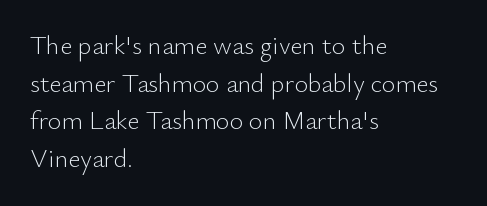
The image shows 26 px text type, upright; set left-aligned, normal line spacing (1.45x), normal letter spacing, not underlined.
